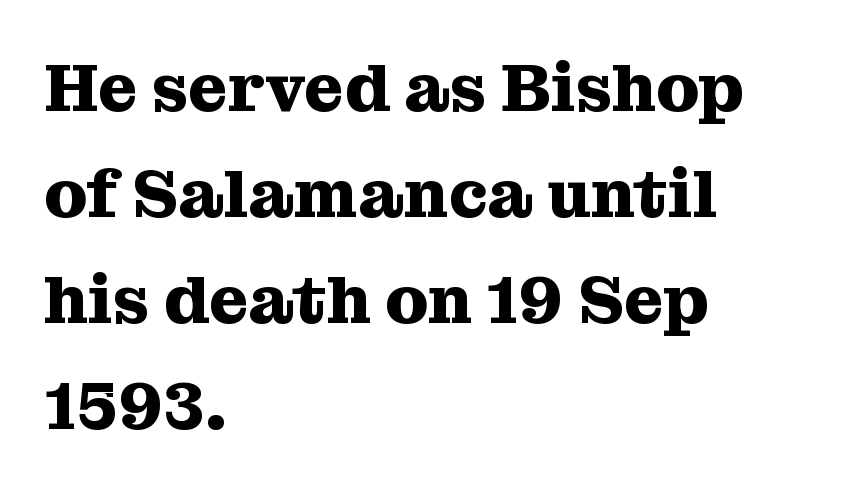
How are the letters spaced? Ordinarily, with no added tracking. The sample has been set heavy, in full bold. The space directly below the letters is spotless. Layout note: lines flush left.
